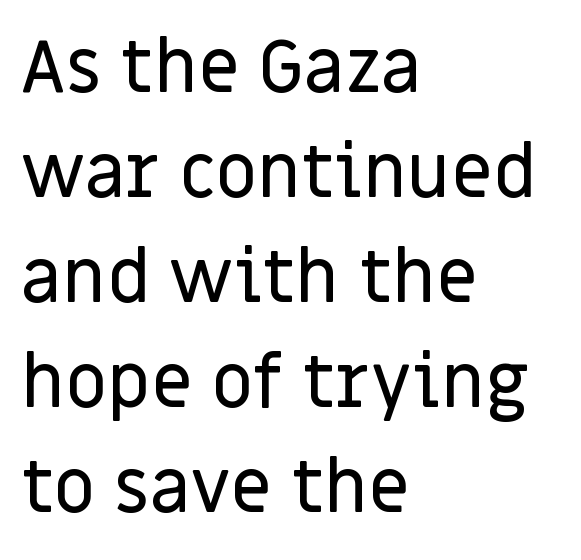
{"serif": "no", "italic": "no", "width": "normal", "stroke_contrast": "low", "x_height": "large", "monospaced": "no", "underline": "no", "align": "left", "line_spacing": "normal", "line_spacing_ratio": 1.44, "letter_spacing": "normal", "letter_spacing_em": 0.0, "glyph_px": 73}
